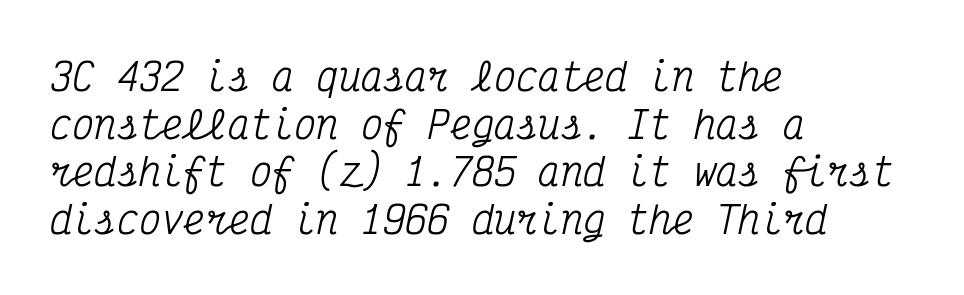
{"serif": "yes", "italic": "yes", "lean": "right", "slant_degrees": 12, "width": "condensed", "stroke_contrast": "medium", "x_height": "medium", "monospaced": "yes", "underline": "no", "align": "left", "line_spacing": "normal", "line_spacing_ratio": 1.29, "letter_spacing": "normal", "letter_spacing_em": 0.0, "glyph_px": 37}
